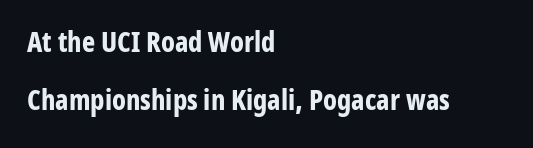
{"serif": "no", "italic": "no", "bold": "yes", "weight": "bold", "width": "condensed", "stroke_contrast": "low", "x_height": "medium", "monospaced": "no", "underline": "no", "align": "left", "line_spacing": "loose", "line_spacing_ratio": 2.06, "letter_spacing": "normal", "letter_spacing_em": 0.0, "glyph_px": 28}
